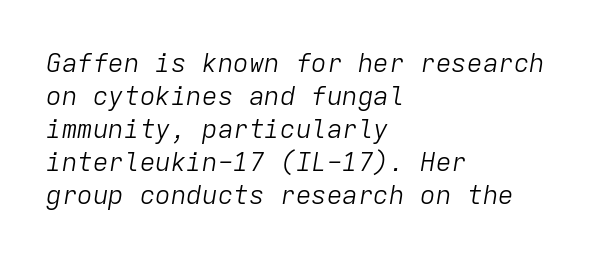
No extra tracking has been applied to these lines. Is the stroke heavy? The answer is a plain regular-or-lighter. Does the copy run flush right? No — it runs flush left. It's the slanting kind of type. Summary of vertical rhythm: regular, with standard interline spacing. Just letters on the line, the space beneath them empty.
